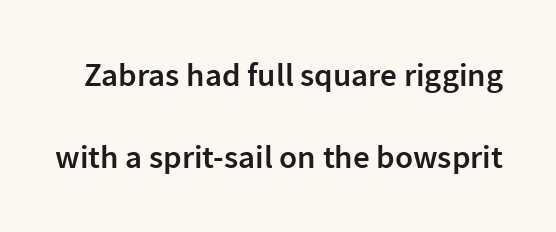
The image shows 33 px semibold sans-serif type, upright; set loose line spacing (2.47x), normal letter spacing, not underlined; low stroke contrast and a medium x-height.
